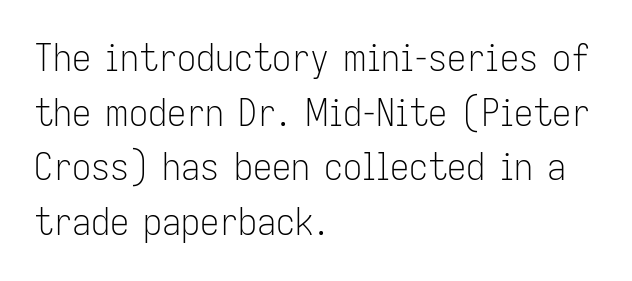
The image shows 38 px light, condensed sans-serif type, upright; set left-aligned, normal line spacing (1.44x), normal letter spacing, not underlined; low stroke contrast and a medium x-height.
